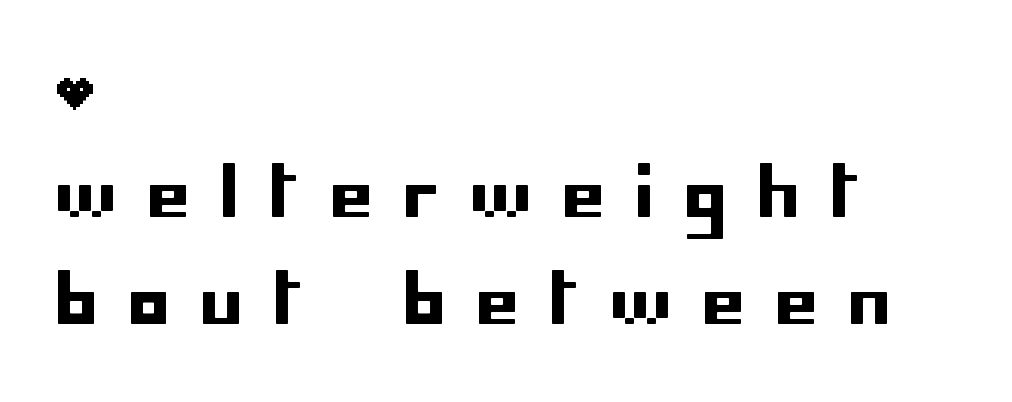
{"serif": "no", "italic": "no", "width": "normal", "stroke_contrast": "low", "x_height": "large", "underline": "no", "align": "left", "line_spacing": "normal", "line_spacing_ratio": 1.6, "letter_spacing": "wide", "letter_spacing_em": 0.47, "glyph_px": 67}
